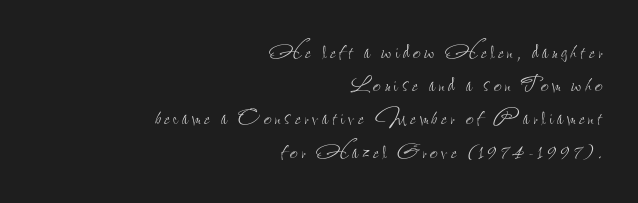
Q: Is the text bold? A: No.
Q: Is the text italic (slanted)? A: Yes.
Q: Is the text underlined? A: No.
Q: How is the paragraph aligned? A: Right-aligned.
